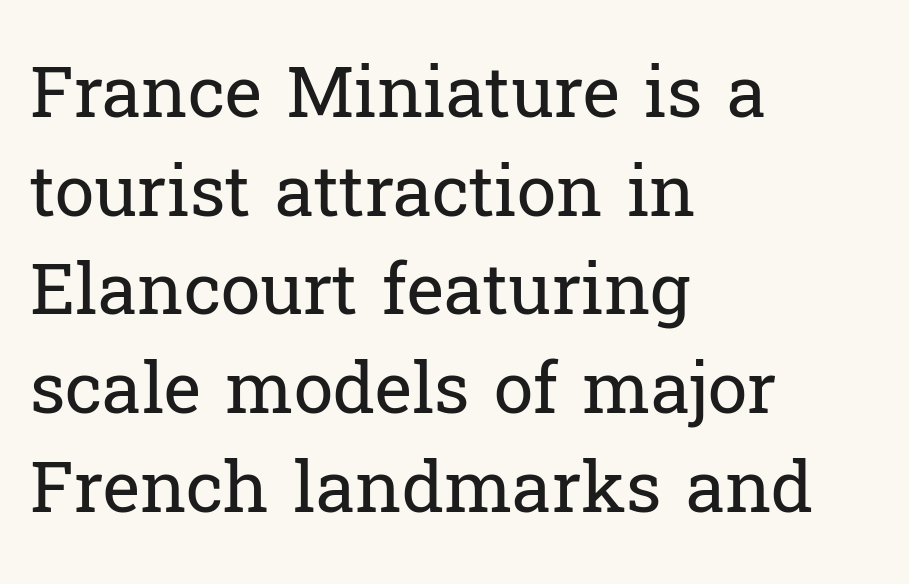
{"serif": "yes", "italic": "no", "bold": "no", "weight": "regular", "width": "normal", "stroke_contrast": "low", "x_height": "medium", "monospaced": "no", "underline": "no", "align": "left", "line_spacing": "normal", "line_spacing_ratio": 1.39, "letter_spacing": "normal", "letter_spacing_em": 0.0, "glyph_px": 71}
